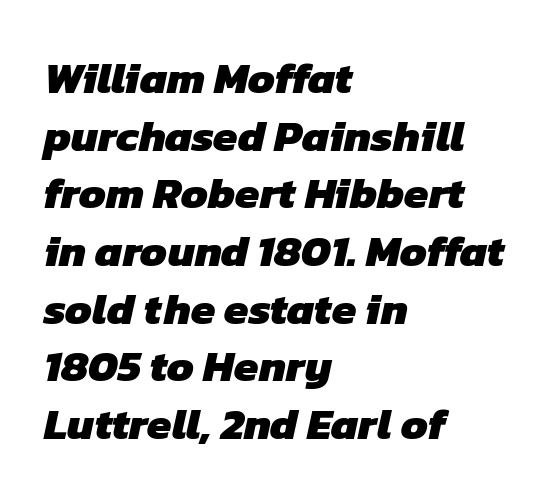
Unlike a traditional serif, this face leaves its strokes unadorned. Students, note that the glyphs here touch the page at normal intervals. Whoever set this chose a conventional vertical rhythm. Which margin do the lines hug? The left one — the right edge is uneven. Each letter keeps its own natural width here, so spacing adapts to shape.
